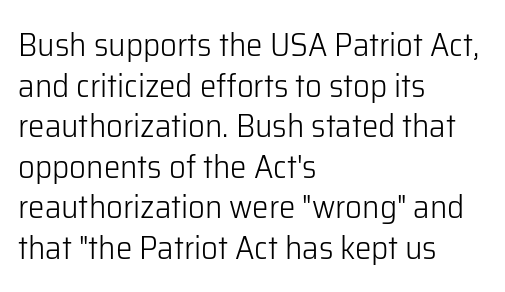
Q: Is the text bold? A: No.
Q: Is the text italic (slanted)? A: No, it is upright.
Q: Is the typeface a serif or a sans-serif typeface? A: Sans-serif.
Q: Is the text underlined? A: No.
Q: How is the paragraph aligned? A: Left-aligned.
Q: Is the spacing between letters normal or unusually wide? A: Normal.
Q: Width (condensed, normal, or wide)? A: Normal.
Q: Stroke contrast? A: Low.
Q: x-height? A: Medium.
Q: Monospaced? A: No.
